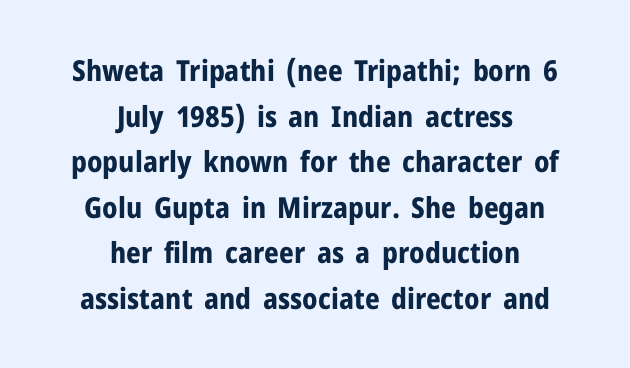
Q: Is the text bold? A: Yes.
Q: Is the text italic (slanted)? A: No, it is upright.
Q: Is the typeface a serif or a sans-serif typeface? A: Sans-serif.
Q: Is the text underlined? A: No.
Q: How is the paragraph aligned? A: Centered.
Q: Is the spacing between letters normal or unusually wide? A: Normal.
Q: Is the spacing between lines tight, normal or loose? A: Normal.
Q: Width (condensed, normal, or wide)? A: Normal.
Q: Stroke contrast? A: Low.
Q: x-height? A: Medium.
Q: Monospaced? A: No.
